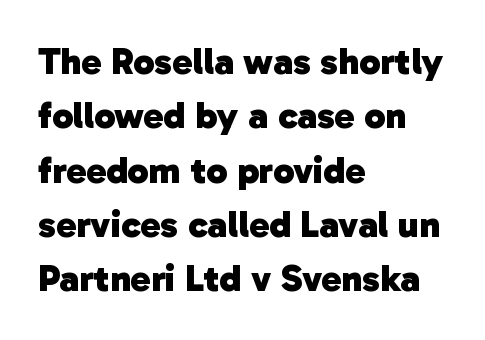
The image shows 38 px heavy sans-serif type; set left-aligned, normal line spacing (1.43x), normal letter spacing, not underlined; low stroke contrast and a medium x-height.
